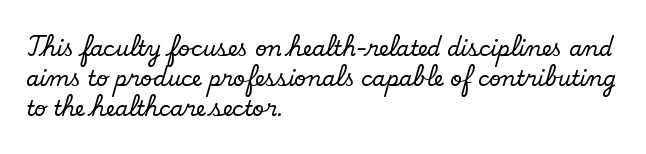
{"underline": "no", "align": "left", "line_spacing": "normal", "line_spacing_ratio": 1.44, "letter_spacing": "normal", "letter_spacing_em": 0.0, "glyph_px": 21}
